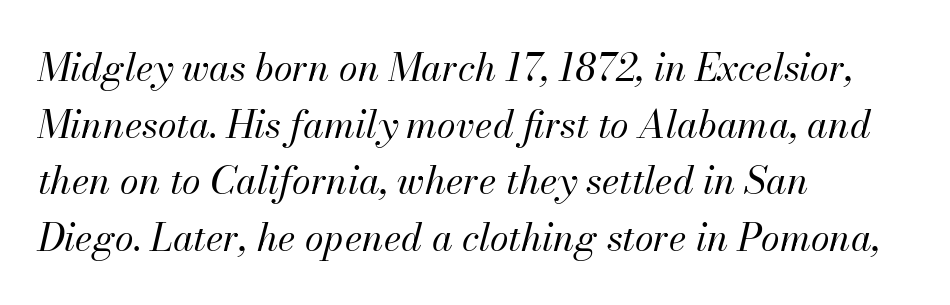
{"italic": "yes", "lean": "right", "slant_degrees": 13, "bold": "no", "weight": "regular", "width": "normal", "stroke_contrast": "medium", "x_height": "small", "monospaced": "no", "underline": "no", "align": "left", "line_spacing": "normal", "line_spacing_ratio": 1.49, "letter_spacing": "normal", "letter_spacing_em": 0.0, "glyph_px": 38}
